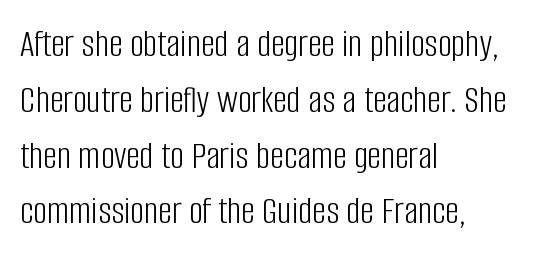
The image shows 39 px light, condensed sans-serif type, upright; set left-aligned, normal line spacing (1.43x), normal letter spacing, not underlined; low stroke contrast and a large x-height.
